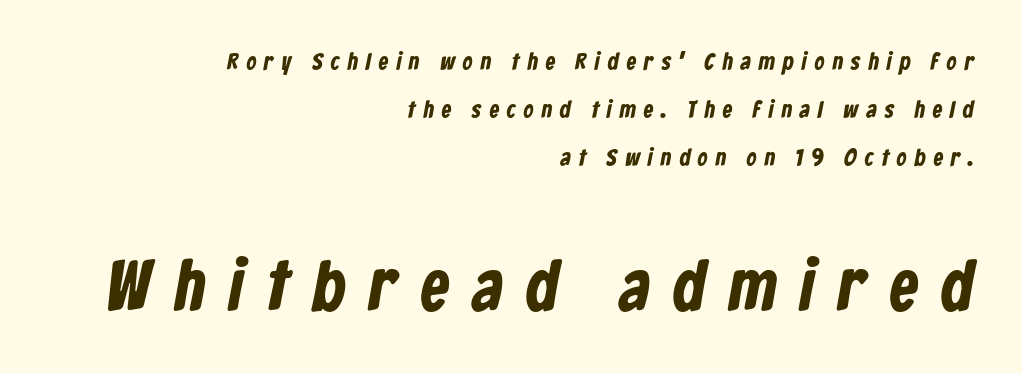
How heavy is the stroke? Heavy — this is a bold. Widely set lines give the paragraph a tall, airy silhouette. The composition opens small and finishes big. Right-aligned paragraph, ragged on the left. What stands out about the letter spacing? Its width — letters are far apart.
